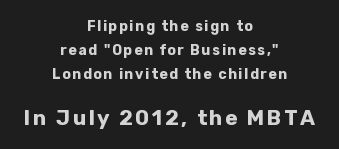
The image shows 21 px bold type, upright; set centered, normal line spacing (1.7x), not underlined; the second (bottom) block is 1.5x larger.
